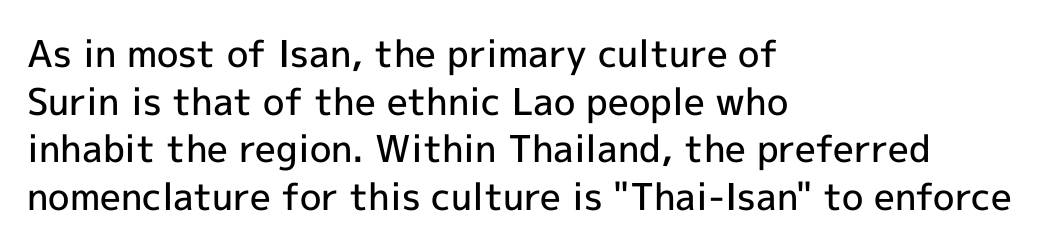
The letters carry no serifs — their stems end cleanly without finishing strokes. Any mark beneath the type? The region is blank. Does the lettering tilt? It doesn't — this is upright. Caption: multi-line text, flush left, ragged right. Compared with typical body copy, the letter spacing here is the same.
